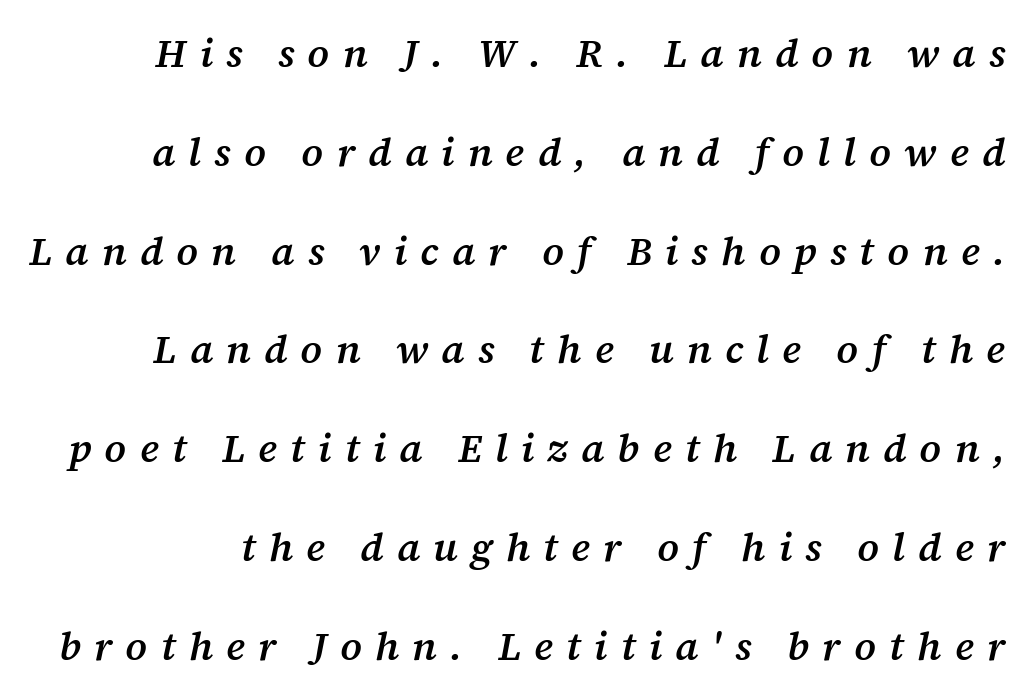
{"serif": "yes", "italic": "yes", "lean": "right", "slant_degrees": 12, "bold": "semi", "weight": "semibold", "width": "normal", "stroke_contrast": "medium", "x_height": "medium", "monospaced": "no", "underline": "no", "line_spacing": "loose", "line_spacing_ratio": 2.47, "letter_spacing": "wide", "letter_spacing_em": 0.33, "glyph_px": 40}
